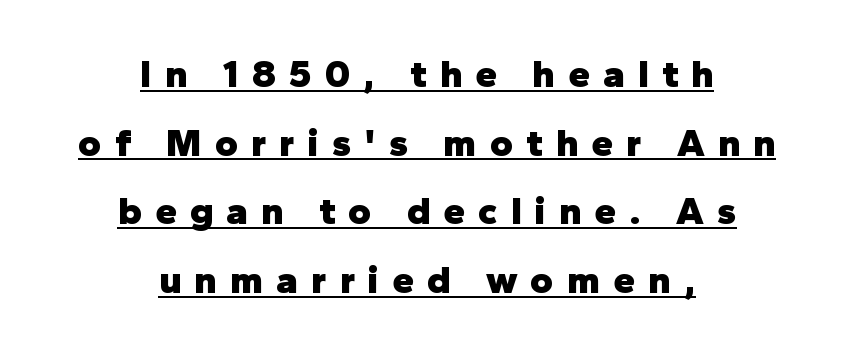
The type sits square on the baseline with zero lean. Each letter keeps its own natural width here, so spacing adapts to shape. The passage shown is underscored from start to finish. Is this a sans? Yes — the strokes have no serifs. Notice how the passage keeps no hard edge, just a central spine. Tracking value appears strongly positive — letters spread wide.
